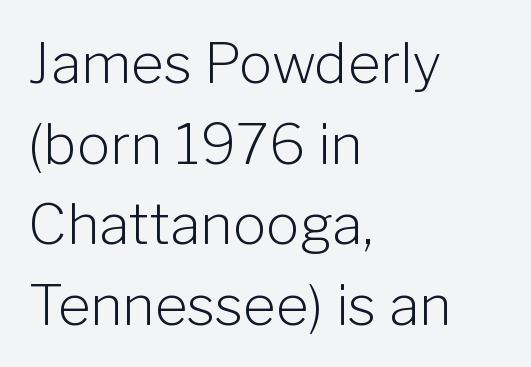
{"serif": "no", "italic": "no", "bold": "no", "weight": "light", "width": "normal", "stroke_contrast": "low", "x_height": "medium", "monospaced": "no", "underline": "no", "align": "left", "line_spacing": "normal", "line_spacing_ratio": 1.44, "letter_spacing": "normal", "letter_spacing_em": 0.0, "glyph_px": 56}
